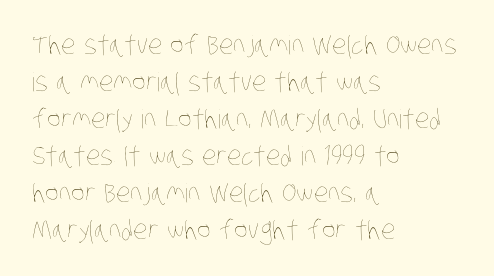
Q: Is the text bold? A: No.
Q: Is the text underlined? A: No.
Q: How is the paragraph aligned? A: Left-aligned.
Q: Is the spacing between letters normal or unusually wide? A: Normal.
Q: Is the spacing between lines tight, normal or loose? A: Normal.
